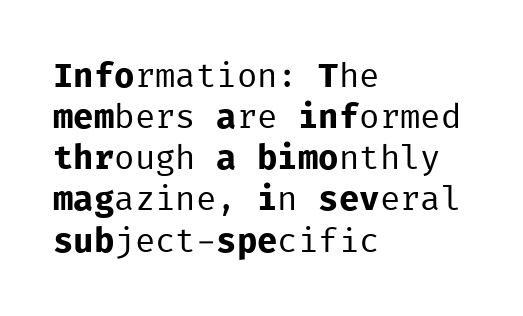
Q: Is the text bold? A: No.
Q: Is the text italic (slanted)? A: No, it is upright.
Q: Is the typeface a serif or a sans-serif typeface? A: Sans-serif.
Q: Is the text underlined? A: No.
Q: How is the paragraph aligned? A: Left-aligned.
Q: Is the spacing between letters normal or unusually wide? A: Normal.
Q: Width (condensed, normal, or wide)? A: Normal.
Q: Stroke contrast? A: Low.
Q: x-height? A: Medium.
Q: Monospaced? A: Yes.
